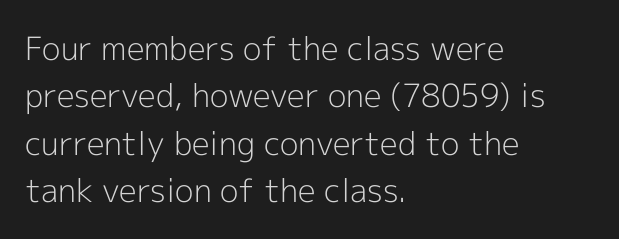
The area under the type is left untouched. The letters advance in unequal steps, a hallmark of proportional type. No extra tracking has been applied to these lines. These lines are set flush left with a ragged right edge.
